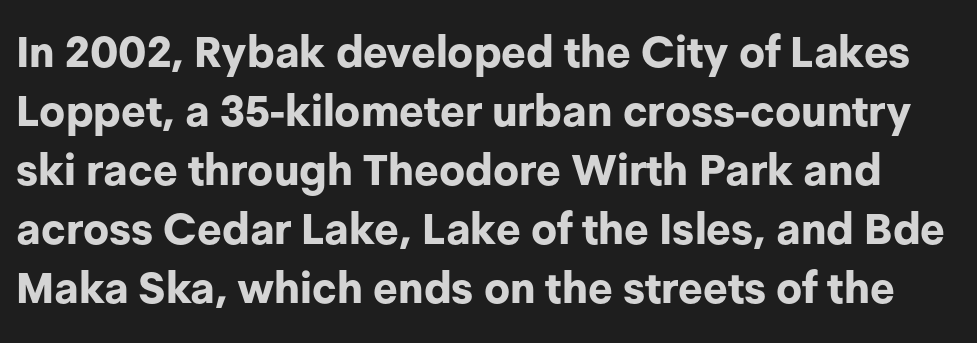
{"serif": "no", "italic": "no", "bold": "yes", "weight": "bold", "width": "normal", "stroke_contrast": "low", "x_height": "medium", "monospaced": "no", "underline": "no", "line_spacing": "normal", "line_spacing_ratio": 1.37, "letter_spacing": "normal", "letter_spacing_em": 0.0, "glyph_px": 43}
